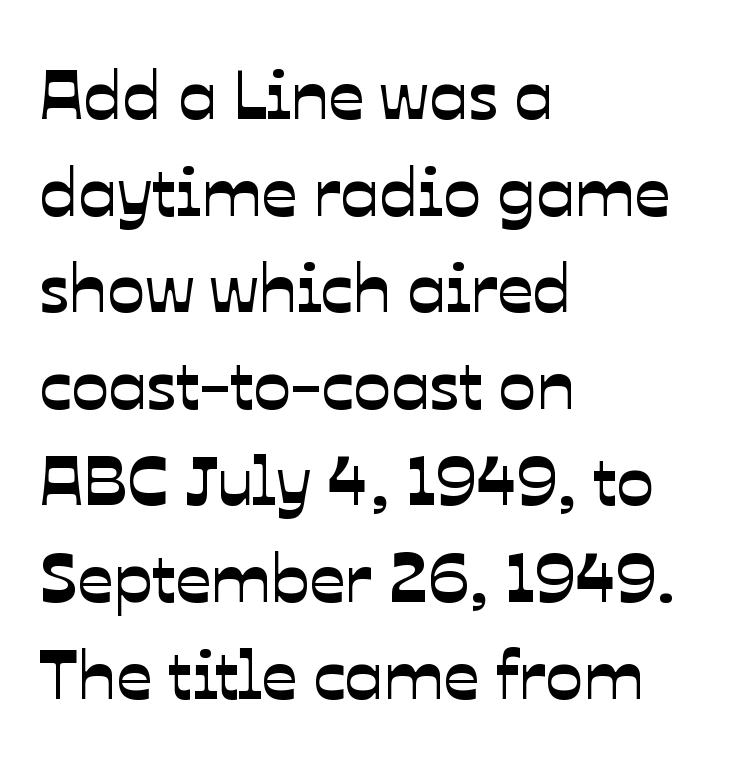
{"serif": "no", "width": "normal", "stroke_contrast": "low", "x_height": "medium", "monospaced": "no", "underline": "no", "align": "left", "line_spacing": "normal", "line_spacing_ratio": 1.38, "letter_spacing": "normal", "letter_spacing_em": 0.0, "glyph_px": 70}
